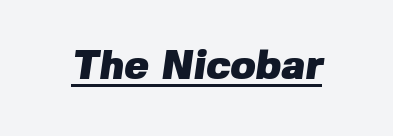
Does a line run under the words? Yes, clearly. This rendering leaves character spacing at its baseline value. These lines are rendered in a variable-pitch font. Look at the stroke-to-counter ratio: heavy, a bold. Examine the stroke ends and you'll find no serifs.
